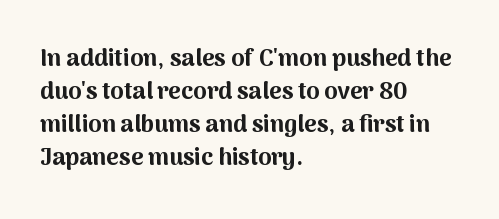
{"italic": "no", "bold": "yes", "underline": "no", "align": "left", "line_spacing": "normal", "line_spacing_ratio": 1.37, "letter_spacing": "normal", "letter_spacing_em": 0.0, "glyph_px": 24}
